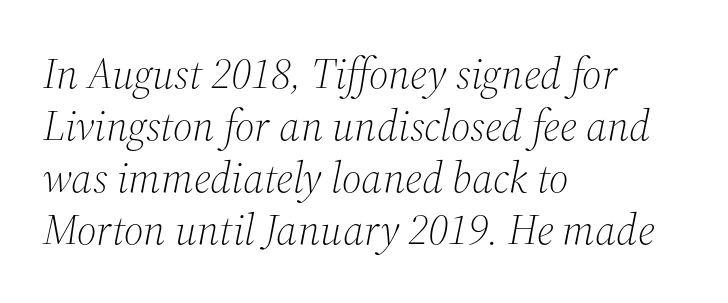
The letters are slanted; this is an italic face. The zone under the glyphs is completely vacant. The letters advance in unequal steps, a hallmark of proportional type. The ragged edge is on the right, which tells us the setting is flush left. Tracking value appears to be zero — textbook default spacing. Weight class: somewhere from thin through regular.
